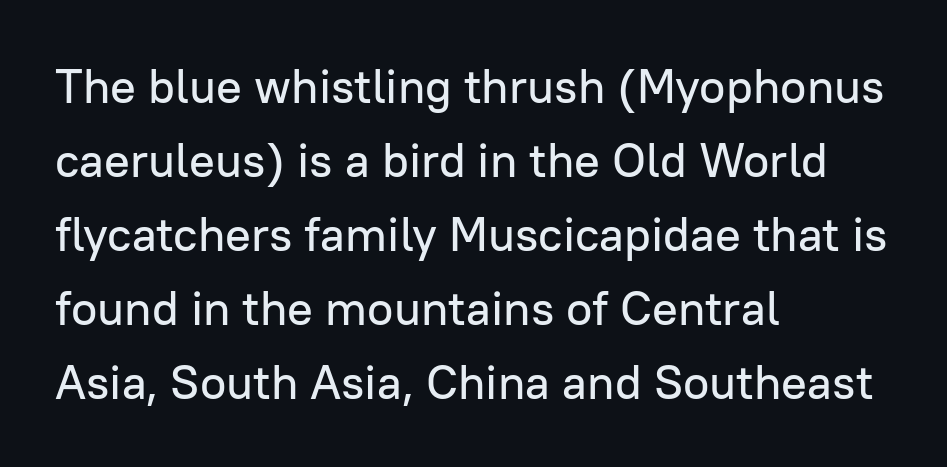
The image shows 48 px sans-serif type, upright; set left-aligned, normal line spacing (1.54x), normal letter spacing, not underlined; low stroke contrast and a medium x-height.
